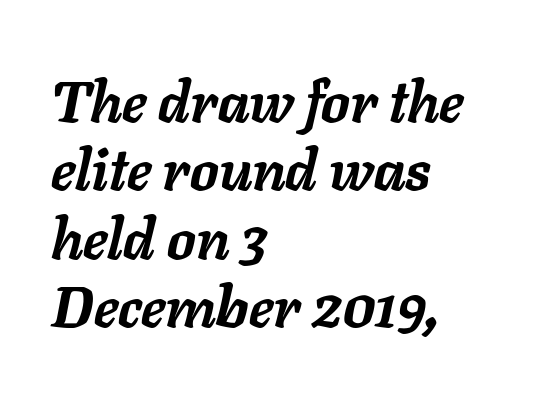
Q: Is the text bold? A: Yes.
Q: Is the text italic (slanted)? A: Yes, it leans right by about 11 degrees.
Q: Is the text underlined? A: No.
Q: How is the paragraph aligned? A: Left-aligned.
Q: Is the spacing between letters normal or unusually wide? A: Normal.
Q: Width (condensed, normal, or wide)? A: Normal.
Q: Stroke contrast? A: Low.
Q: x-height? A: Medium.
Q: Monospaced? A: No.
